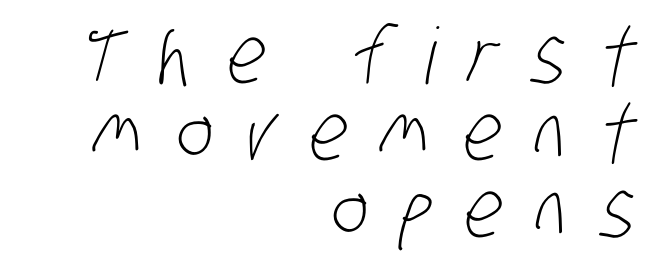
Nothing sits at the stroke ends, so this counts as sans-serif. This sample has the flowing, uneven cadence of proportional lettering. No heavy texture on the line: the type isn't bold. The lines are packed closely together with very little leading. Clear beneath every line of the passage.
